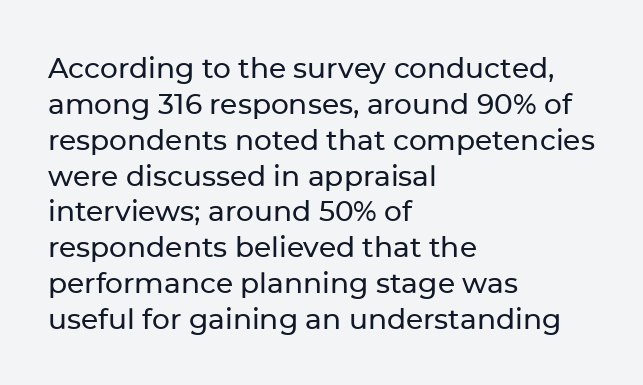
Nobody drew a line under any word here. Think of a printed novel: that variable character pitch is what you see here. Each line starts at the same left margin while the right side varies. What's the leading like? Ordinary, nothing unusual.
